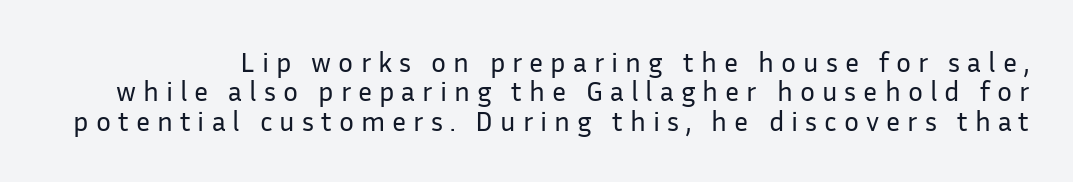
Q: Is the text bold? A: No.
Q: Is the text italic (slanted)? A: No, it is upright.
Q: Is the typeface a serif or a sans-serif typeface? A: Sans-serif.
Q: Is the text underlined? A: No.
Q: Is the spacing between letters normal or unusually wide? A: Unusually wide.
Q: Is the spacing between lines tight, normal or loose? A: Tight.
Q: Width (condensed, normal, or wide)? A: Normal.
Q: Stroke contrast? A: Low.
Q: x-height? A: Medium.
Q: Monospaced? A: No.
